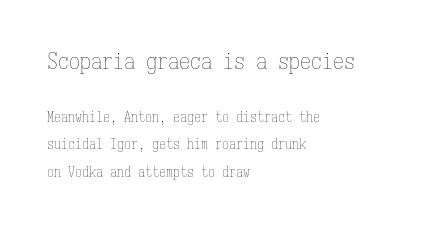
Q: Is the text bold? A: No.
Q: Is the text italic (slanted)? A: No, it is upright.
Q: Is the text underlined? A: No.
Q: How is the paragraph aligned? A: Left-aligned.
Q: Is the spacing between letters normal or unusually wide? A: Normal.
Q: Is the spacing between lines tight, normal or loose? A: Loose.
Q: Which block of text is set in a larger size, the first (top) or the second (bottom)? A: The first (top) one.
